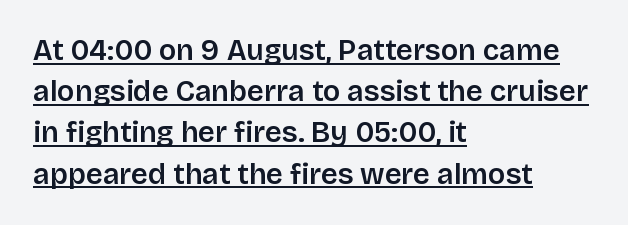
Q: Is the text bold? A: Semi-bold.
Q: Is the text italic (slanted)? A: No, it is upright.
Q: Is the typeface a serif or a sans-serif typeface? A: Sans-serif.
Q: Is the text underlined? A: Yes.
Q: How is the paragraph aligned? A: Left-aligned.
Q: Is the spacing between letters normal or unusually wide? A: Normal.
Q: Is the spacing between lines tight, normal or loose? A: Normal.
Q: Width (condensed, normal, or wide)? A: Normal.
Q: Stroke contrast? A: Low.
Q: x-height? A: Large.
Q: Monospaced? A: No.
